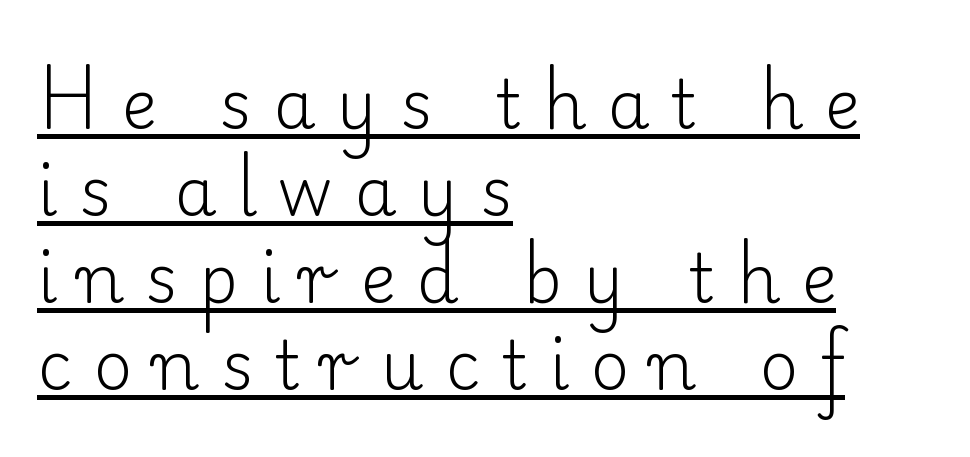
Q: Is the text bold? A: No.
Q: Is the text italic (slanted)? A: No, it is upright.
Q: Is the text underlined? A: Yes.
Q: How is the paragraph aligned? A: Left-aligned.
Q: Is the spacing between letters normal or unusually wide? A: Unusually wide.
Q: Is the spacing between lines tight, normal or loose? A: Normal.
Q: Width (condensed, normal, or wide)? A: Normal.
Q: Stroke contrast? A: Low.
Q: x-height? A: Small.
Q: Monospaced? A: No.
